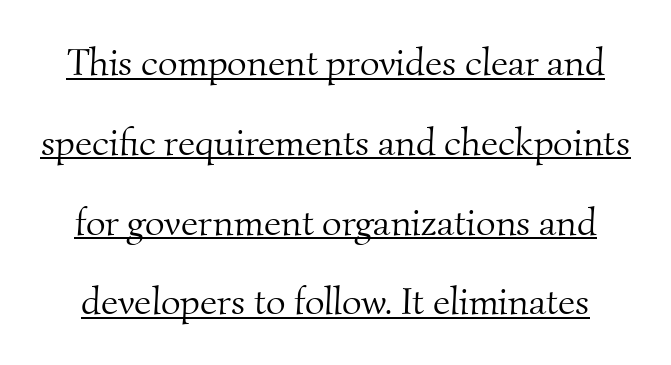
Q: Is the text bold? A: No.
Q: Is the typeface a serif or a sans-serif typeface? A: Serif.
Q: Is the text underlined? A: Yes.
Q: Is the spacing between letters normal or unusually wide? A: Normal.
Q: Is the spacing between lines tight, normal or loose? A: Loose.
Q: Width (condensed, normal, or wide)? A: Normal.
Q: Stroke contrast? A: Medium.
Q: x-height? A: Small.
Q: Monospaced? A: No.
